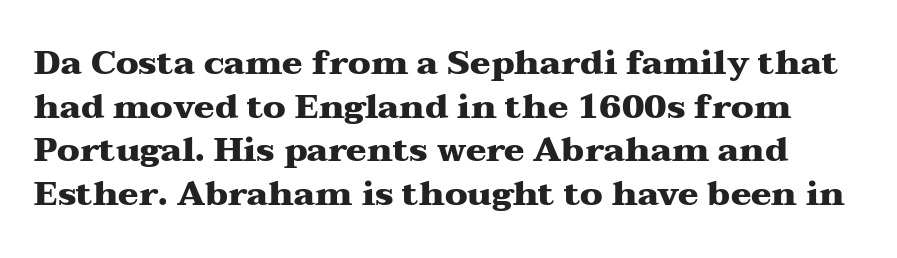
Spacing verdict: proportional, widths tailored to each character. Compared with an ordinary text face, these strokes are far heavier — a full bold. Vertical spacing — default. In terms of letterspacing, this is plain default setting.
